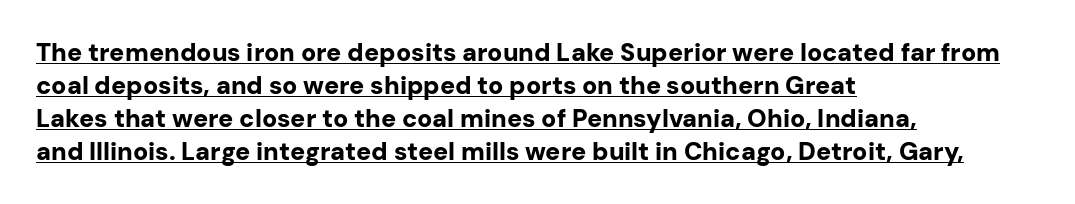
You'd pick this weight for a headline — it's a proper bold. Has an underline been added? It has. The designer left line spacing at the default. The passage is arranged the way most books set body copy — flush left. The rendering keeps characters at their native spacing.
